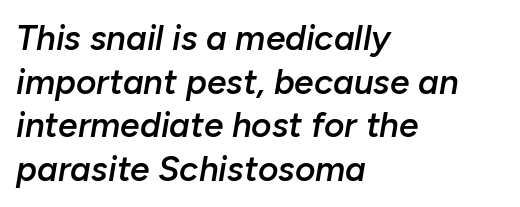
Designer's note — italics engaged. Characters follow at the spacing the type designer built in. The face used here is proportionally spaced, like ordinary book or web type. Its strokes are somewhat broadened, the hallmark of semibold type.
